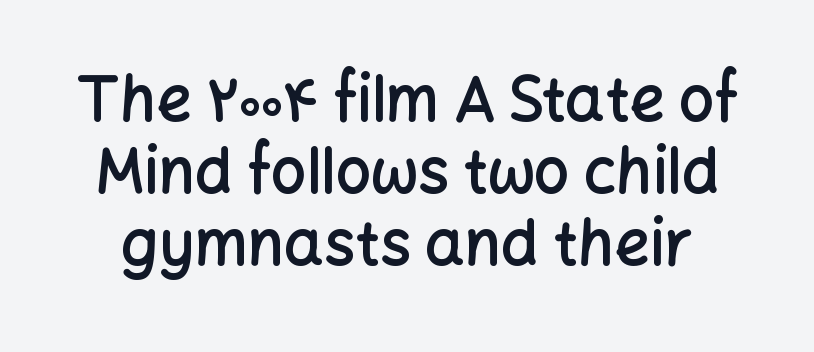
Nobody touched the tracking dial on this one. Each letter keeps its own natural width here, so spacing adapts to shape. Heft: intermediate — a semibold. The characters display no serif detailing; their extremities are plain. Ordinary non-slanted type is in use.
